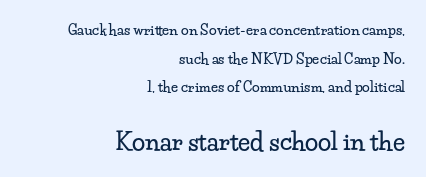
The image shows 24 px text type, upright; set right-aligned, loose line spacing (2.04x), normal letter spacing, not underlined; the second (bottom) block is 1.71x larger.
